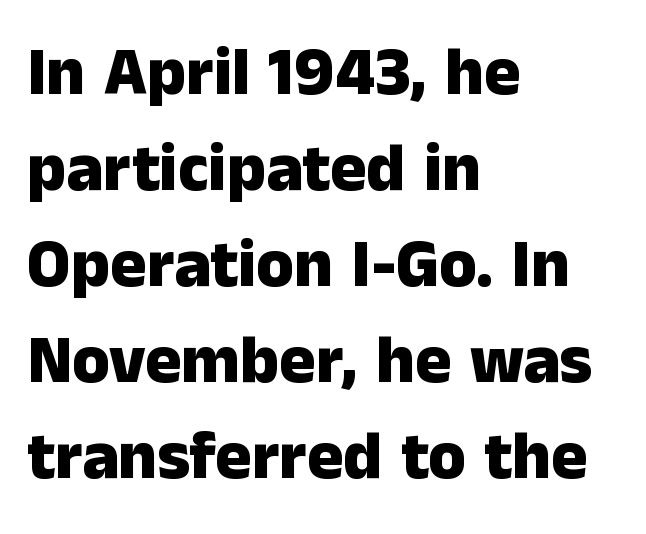
Summary of weight: heavy, a full bold. Spacing verdict: proportional, widths tailored to each character. Casual observation: everything's shoved over to the left. Standard letterfit; no display-style spreading of the glyphs.
